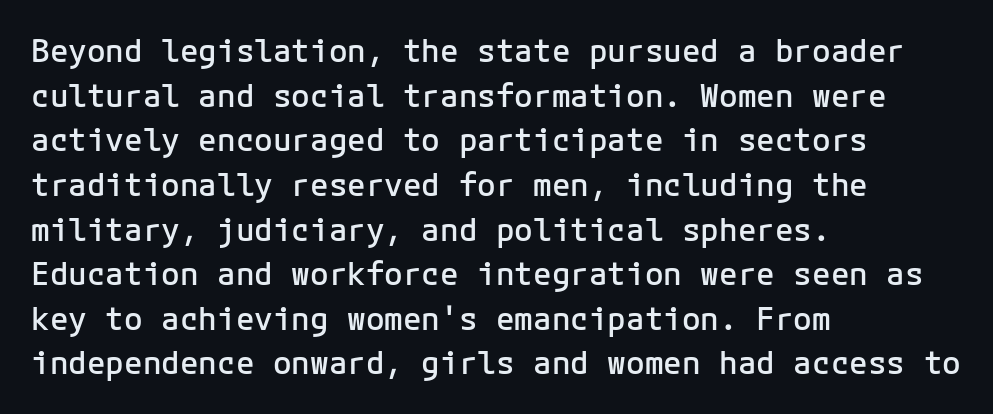
{"serif": "no", "italic": "no", "bold": "semi", "weight": "semibold", "width": "normal", "stroke_contrast": "low", "x_height": "medium", "monospaced": "yes", "underline": "no", "align": "left", "line_spacing": "normal", "line_spacing_ratio": 1.44, "letter_spacing": "normal", "letter_spacing_em": 0.0, "glyph_px": 31}
